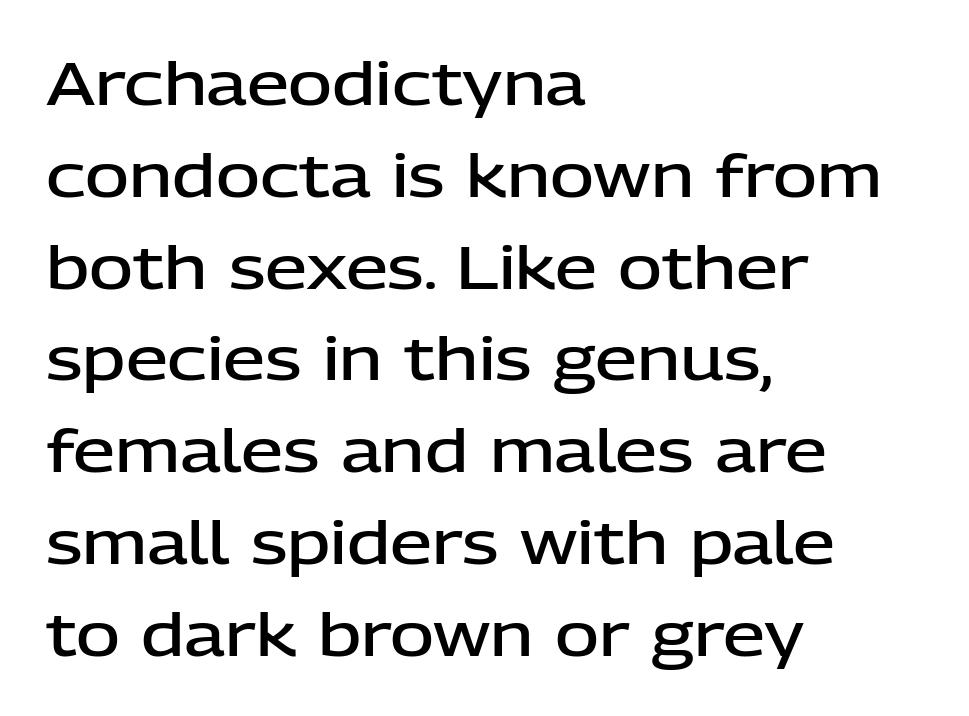
Q: Is the text bold? A: Semi-bold.
Q: Is the text italic (slanted)? A: No, it is upright.
Q: Is the typeface a serif or a sans-serif typeface? A: Sans-serif.
Q: Is the text underlined? A: No.
Q: How is the paragraph aligned? A: Left-aligned.
Q: Is the spacing between letters normal or unusually wide? A: Normal.
Q: Is the spacing between lines tight, normal or loose? A: Normal.
Q: Width (condensed, normal, or wide)? A: Normal.
Q: Stroke contrast? A: Low.
Q: x-height? A: Medium.
Q: Monospaced? A: No.
